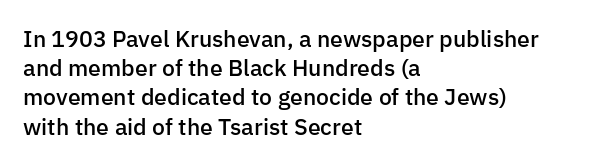
Q: Is the text bold? A: Semi-bold.
Q: Is the text italic (slanted)? A: No, it is upright.
Q: Is the text underlined? A: No.
Q: How is the paragraph aligned? A: Left-aligned.
Q: Is the spacing between letters normal or unusually wide? A: Normal.
Q: Is the spacing between lines tight, normal or loose? A: Normal.
